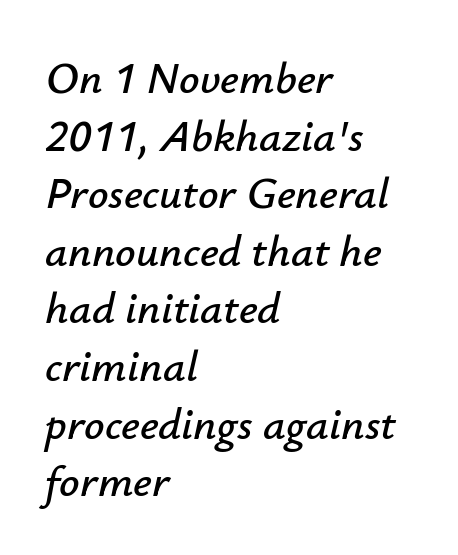
What's the leading like? Ordinary, nothing unusual. Notice how the stems are inclined rather than vertical — that's the hallmark of italics. The rendering uses natural spacing where letterforms have individual widths. The area under the type is left untouched. The letters sit at their default tracking, neither squeezed nor spread.
